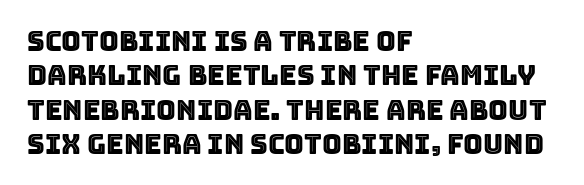
{"italic": "no", "underline": "no", "align": "left", "line_spacing": "normal", "line_spacing_ratio": 1.27, "letter_spacing": "normal", "letter_spacing_em": 0.0, "glyph_px": 27}
